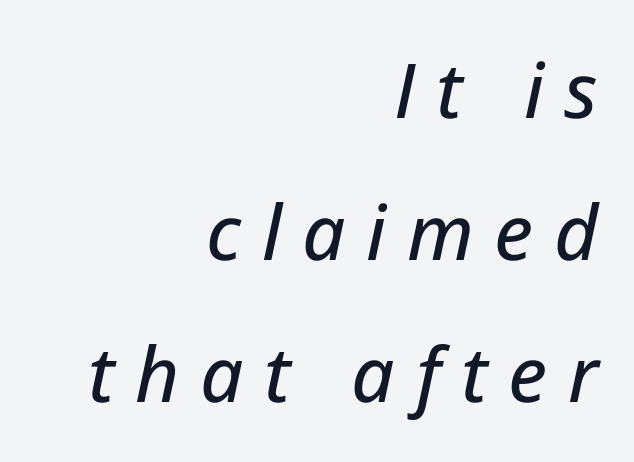
Observe the wide spacing: letters keep a clear distance from each other. All the whitespace from short lines collects on the left. Would a proofreader flag this as italicized? Yes. These lines are rendered in a variable-pitch font.
